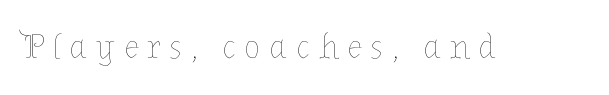
Caption: expanded tracking, letters set apart. The letters advance in unequal steps, a hallmark of proportional type. The lettering stays uniformly vertical, giving the passage a roman look. Has an underline been added? It has not. On a weight scale, this lands at 450 or below.
